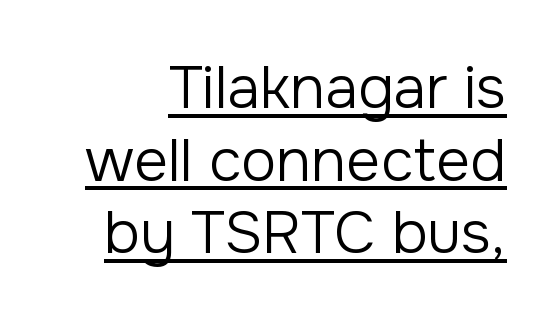
Q: Is the text bold? A: No.
Q: Is the text italic (slanted)? A: No, it is upright.
Q: Is the typeface a serif or a sans-serif typeface? A: Sans-serif.
Q: Is the text underlined? A: Yes.
Q: Is the spacing between letters normal or unusually wide? A: Normal.
Q: Width (condensed, normal, or wide)? A: Normal.
Q: Stroke contrast? A: Low.
Q: x-height? A: Medium.
Q: Monospaced? A: No.
